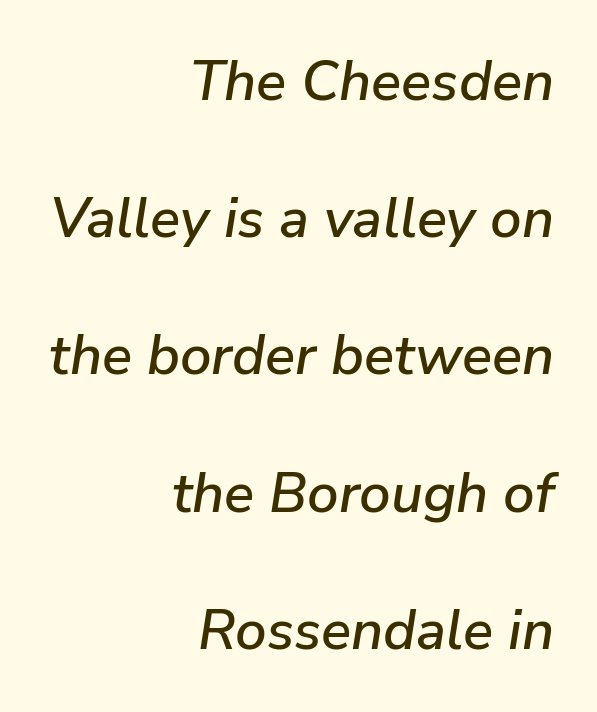
Q: Is the text italic (slanted)? A: Yes, it leans right by about 9 degrees.
Q: Is the text underlined? A: No.
Q: How is the paragraph aligned? A: Right-aligned.
Q: Is the spacing between letters normal or unusually wide? A: Normal.
Q: Is the spacing between lines tight, normal or loose? A: Loose.
Q: Width (condensed, normal, or wide)? A: Normal.
Q: Stroke contrast? A: Low.
Q: x-height? A: Medium.
Q: Monospaced? A: No.
